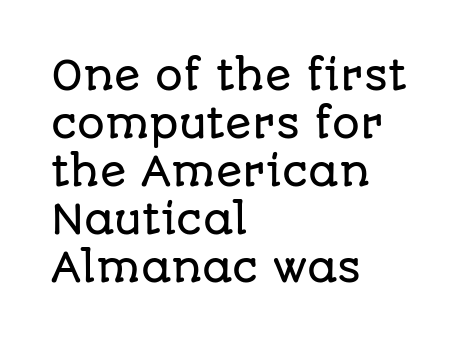
The image shows 39 px sans-serif type, upright; set left-aligned, line spacing 1.23x, normal letter spacing, not underlined; low stroke contrast and a large x-height.
